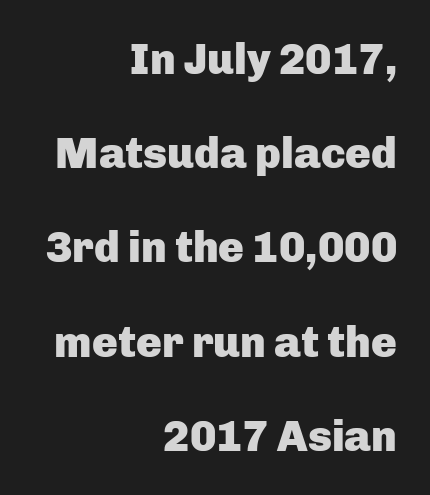
Nobody drew a line under any word here. Vertical spacing — loose. Spacing verdict: proportional, widths tailored to each character. Casual observation: everything's shoved over to the right. The designer went with a sans here, leaving each stem footless.
